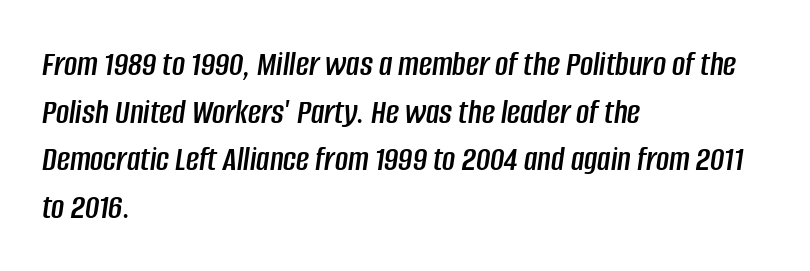
The image shows 36 px condensed type, italic (leaning right); set left-aligned, normal line spacing (1.32x), normal letter spacing, not underlined; low stroke contrast and a large x-height.
